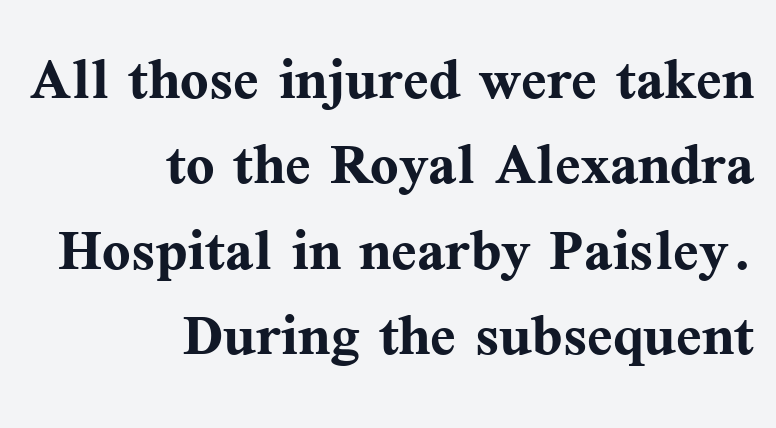
The image shows 75 px semibold serif type, upright; set right-aligned, tight line spacing (1.14x), normal letter spacing, not underlined; medium stroke contrast and a medium x-height.
